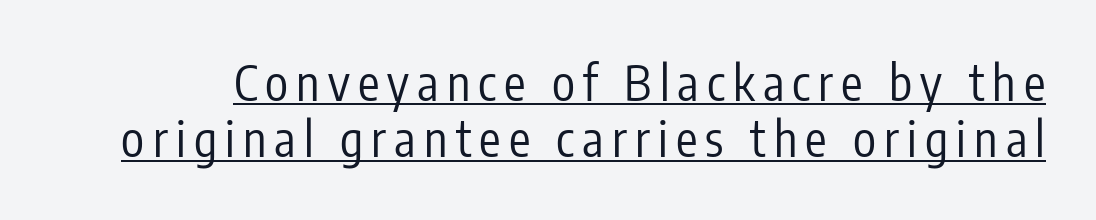
The image shows 48 px regular-weight, condensed sans-serif type, upright; set line spacing 1.17x, underlined; low stroke contrast and a medium x-height.
